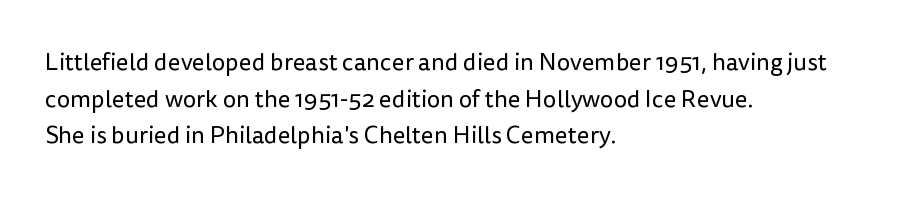
{"italic": "no", "bold": "no", "underline": "no", "align": "left", "line_spacing": "normal", "line_spacing_ratio": 1.53, "letter_spacing": "normal", "letter_spacing_em": 0.0, "glyph_px": 24}
